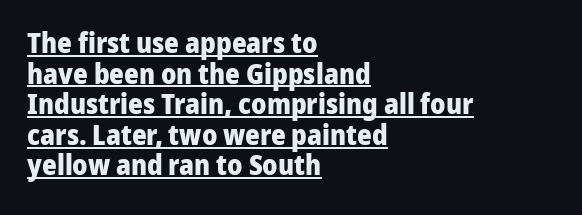
{"serif": "no", "italic": "no", "bold": "yes", "weight": "heavy", "width": "normal", "stroke_contrast": "low", "x_height": "medium", "monospaced": "no", "underline": "yes", "align": "left", "line_spacing": "tight", "line_spacing_ratio": 1.09, "letter_spacing": "normal", "letter_spacing_em": 0.0, "glyph_px": 28}
